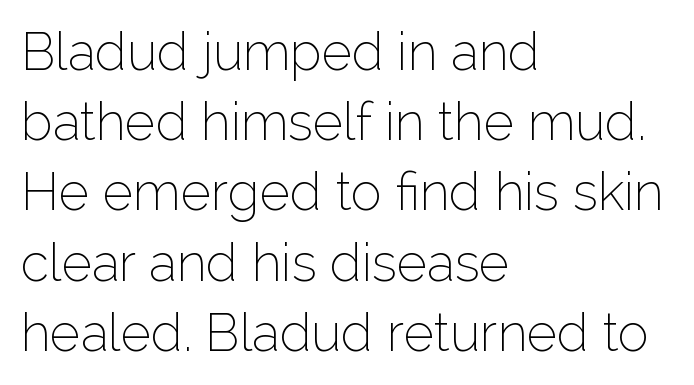
Q: Is the text bold? A: No.
Q: Is the text italic (slanted)? A: No, it is upright.
Q: Is the typeface a serif or a sans-serif typeface? A: Sans-serif.
Q: Is the text underlined? A: No.
Q: How is the paragraph aligned? A: Left-aligned.
Q: Is the spacing between letters normal or unusually wide? A: Normal.
Q: Is the spacing between lines tight, normal or loose? A: Normal.
Q: Width (condensed, normal, or wide)? A: Normal.
Q: Stroke contrast? A: Low.
Q: x-height? A: Medium.
Q: Monospaced? A: No.
